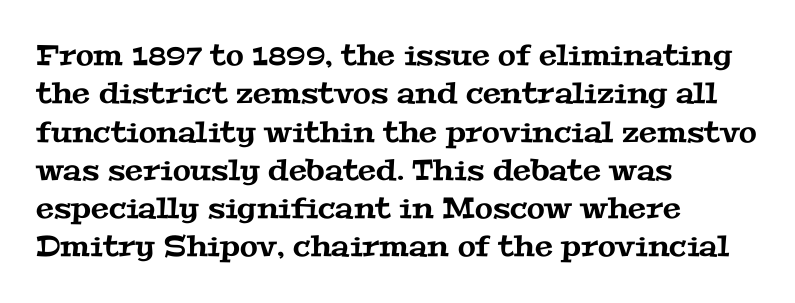
Q: Is the typeface a serif or a sans-serif typeface? A: Serif.
Q: Is the text underlined? A: No.
Q: How is the paragraph aligned? A: Left-aligned.
Q: Is the spacing between letters normal or unusually wide? A: Normal.
Q: Is the spacing between lines tight, normal or loose? A: Normal.
Q: Width (condensed, normal, or wide)? A: Wide.
Q: Stroke contrast? A: Medium.
Q: x-height? A: Medium.
Q: Monospaced? A: No.
